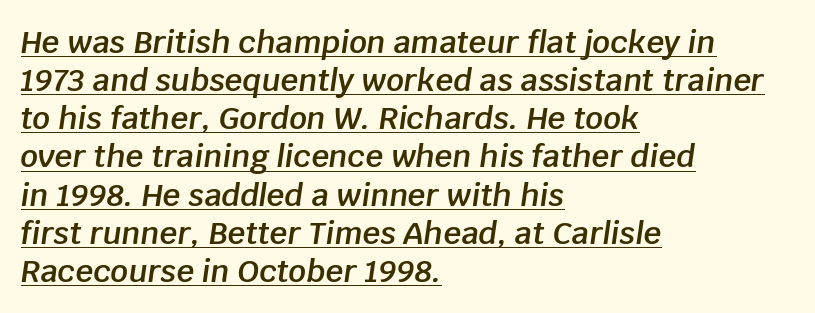
The image shows 31 px semibold type, italic (leaning right); set left-aligned, line spacing 1.23x, normal letter spacing, underlined; low stroke contrast and a large x-height.
